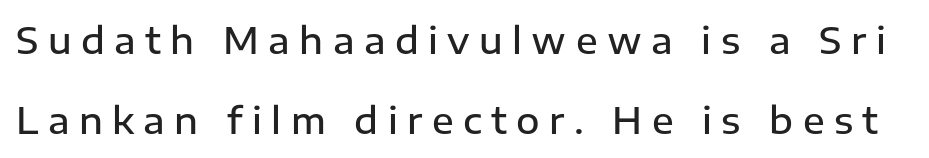
The type sits square on the baseline with zero lean. These lines carry some extra weight — a demibold, not a full bold. Looks like regular typesetting: each glyph gets only the width it needs. The leading is generous, giving the passage an open texture. Is this a sans? Yes — the strokes have no serifs.
